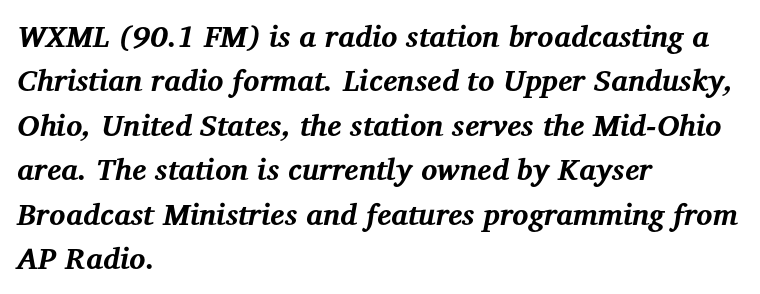
The image shows 30 px bold serif type, italic (leaning right); set left-aligned, normal line spacing (1.48x), normal letter spacing, not underlined; medium stroke contrast and a medium x-height.
